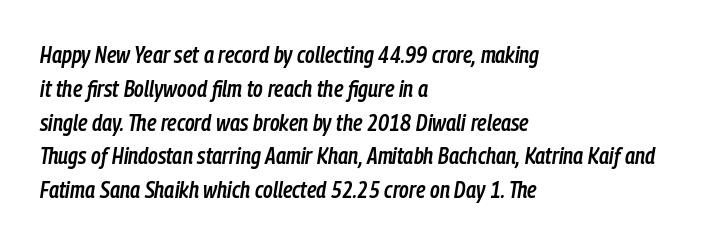
The letterforms sit shoulder to shoulder at normal distance. The words here are not underlined. In CSS terms this would be text-align: left. Compared with ordinary roman type, these characters are visibly tilted. How would I describe the line gaps? Plain and ordinary.
